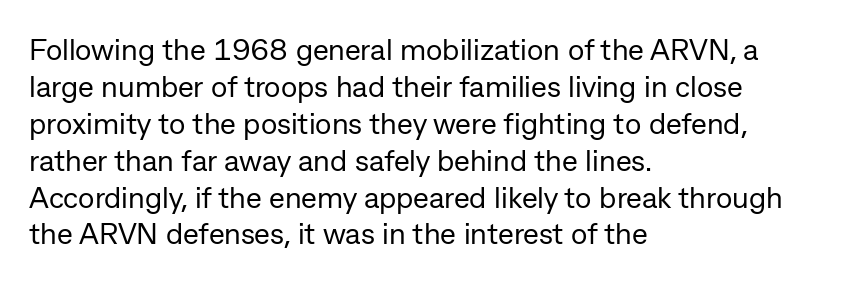
Descender tails drop into unmarked territory. The rendering shows plain stroke endings on the letterforms — a sans-serif design. Weight class: somewhere from thin through regular. No italicization has been applied; the sample stays upright.
